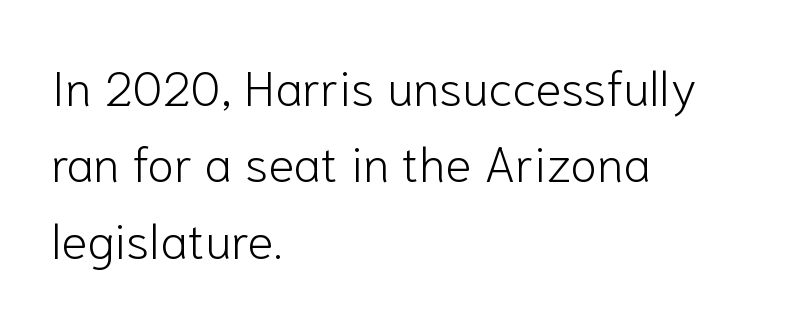
Q: Is the text bold? A: No.
Q: Is the text italic (slanted)? A: No, it is upright.
Q: Is the typeface a serif or a sans-serif typeface? A: Sans-serif.
Q: Is the text underlined? A: No.
Q: How is the paragraph aligned? A: Left-aligned.
Q: Is the spacing between letters normal or unusually wide? A: Normal.
Q: Is the spacing between lines tight, normal or loose? A: Normal.
Q: Width (condensed, normal, or wide)? A: Normal.
Q: Stroke contrast? A: Low.
Q: x-height? A: Medium.
Q: Monospaced? A: No.
